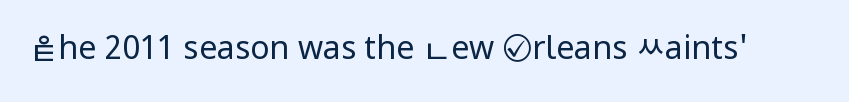
You can tell it's not italic because the verticals are truly vertical. Words float on clear page, feet unadorned. Font category for this specimen: sans-serif. Each word holds together tightly as a unit, with standard inter-letter gaps. Heft: none added — not bold.
